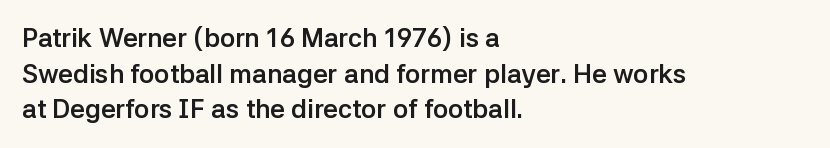
Q: Is the text bold? A: Yes.
Q: Is the text italic (slanted)? A: No, it is upright.
Q: Is the text underlined? A: No.
Q: How is the paragraph aligned? A: Left-aligned.
Q: Is the spacing between letters normal or unusually wide? A: Normal.
Q: Is the spacing between lines tight, normal or loose? A: Normal.
